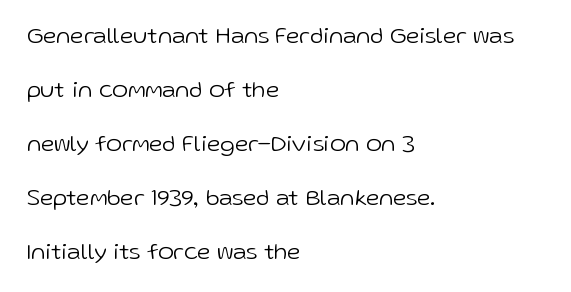
Q: Is the text bold? A: No.
Q: Is the text italic (slanted)? A: No, it is upright.
Q: Is the text underlined? A: No.
Q: How is the paragraph aligned? A: Left-aligned.
Q: Is the spacing between letters normal or unusually wide? A: Normal.
Q: Is the spacing between lines tight, normal or loose? A: Loose.
